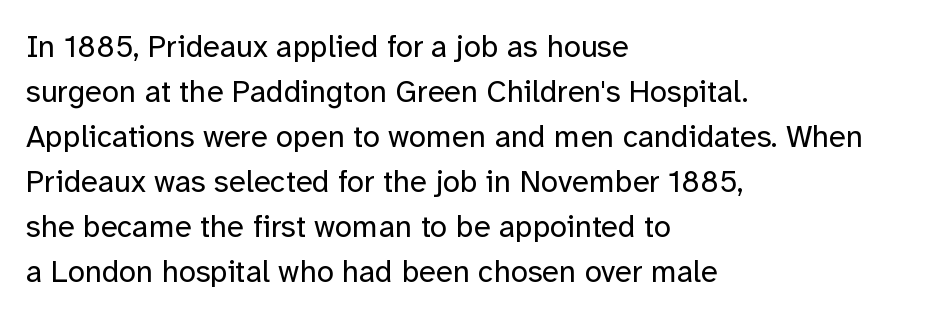
The image shows 31 px regular-weight sans-serif type, upright; set left-aligned, normal line spacing (1.45x), normal letter spacing, not underlined; low stroke contrast and a medium x-height.
